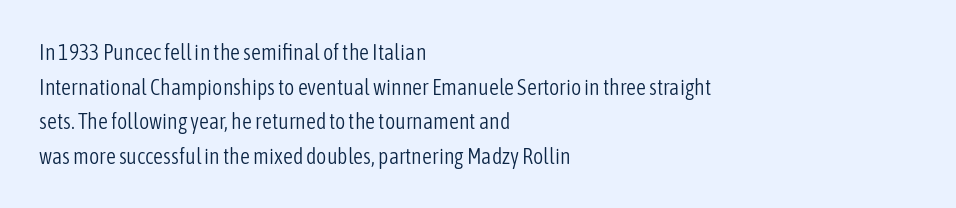
Q: Is the text bold? A: No.
Q: Is the text italic (slanted)? A: No, it is upright.
Q: Is the text underlined? A: No.
Q: How is the paragraph aligned? A: Left-aligned.
Q: Is the spacing between letters normal or unusually wide? A: Normal.
Q: Is the spacing between lines tight, normal or loose? A: Normal.
